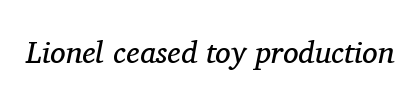
{"serif": "yes", "italic": "yes", "lean": "right", "slant_degrees": 11, "bold": "no", "weight": "regular", "width": "normal", "stroke_contrast": "medium", "x_height": "medium", "monospaced": "no", "underline": "no", "letter_spacing": "normal", "letter_spacing_em": 0.0, "glyph_px": 31}
